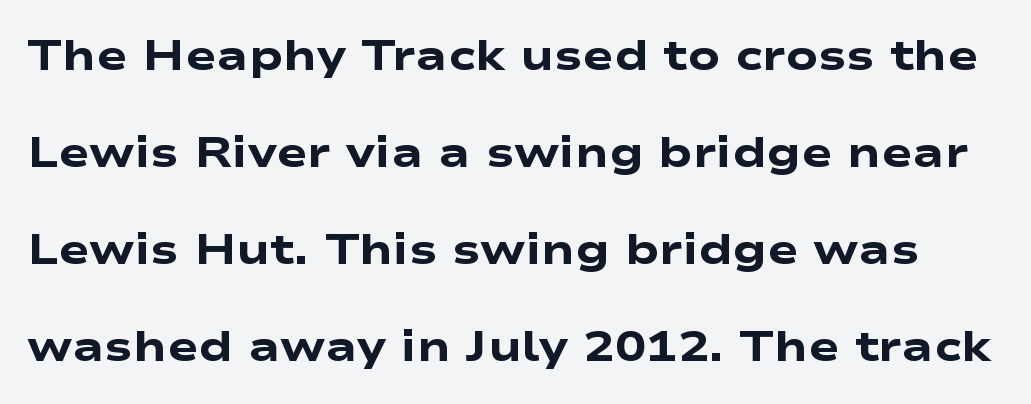
The image shows 42 px heavy, wide sans-serif type; set loose line spacing (2.31x), normal letter spacing, not underlined; low stroke contrast and a medium x-height.
